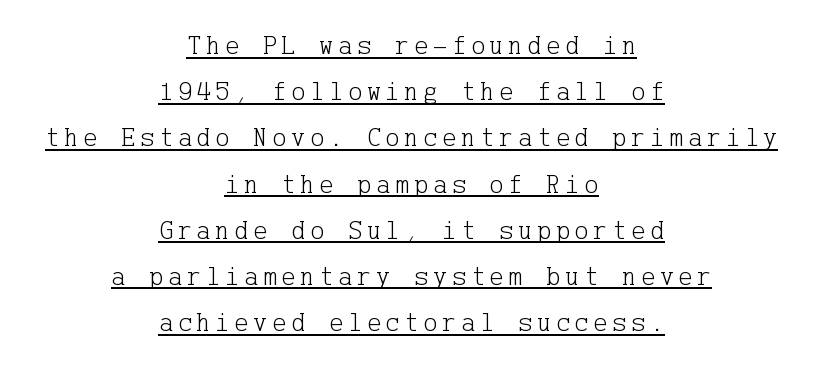
Q: Is the text bold? A: No.
Q: Is the text italic (slanted)? A: No, it is upright.
Q: Is the text underlined? A: Yes.
Q: How is the paragraph aligned? A: Centered.
